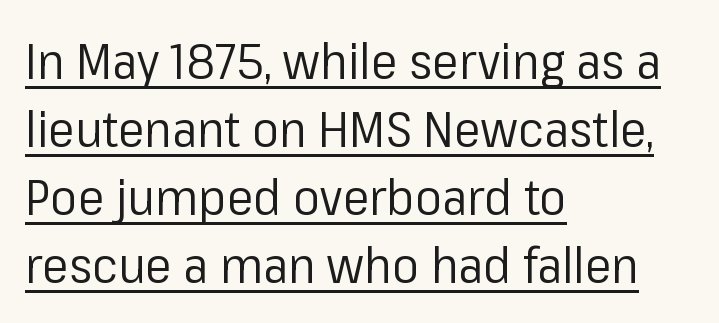
{"serif": "no", "italic": "no", "bold": "no", "weight": "regular", "width": "normal", "stroke_contrast": "low", "x_height": "medium", "monospaced": "no", "underline": "yes", "align": "left", "line_spacing": "normal", "line_spacing_ratio": 1.36, "letter_spacing": "normal", "letter_spacing_em": 0.0, "glyph_px": 50}
